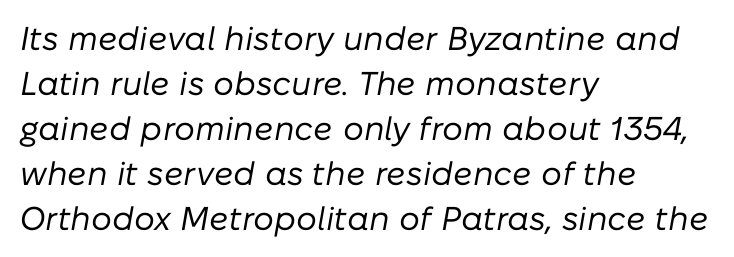
Q: Is the text bold? A: No.
Q: Is the text italic (slanted)? A: Yes, it leans right by about 10 degrees.
Q: Is the text underlined? A: No.
Q: How is the paragraph aligned? A: Left-aligned.
Q: Is the spacing between letters normal or unusually wide? A: Normal.
Q: Is the spacing between lines tight, normal or loose? A: Normal.
Q: Width (condensed, normal, or wide)? A: Normal.
Q: Stroke contrast? A: Low.
Q: x-height? A: Medium.
Q: Monospaced? A: No.
